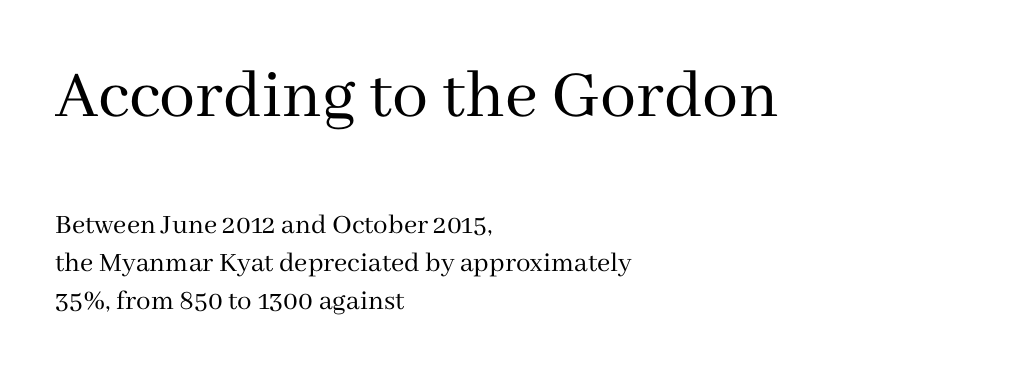
No extra tracking has been applied to these lines. Do the characters align in a grid? No, the font is proportional. The passage shown is typeset with a serif family. The block sitting higher on the canvas is the one with enlarged characters. The space between consecutive lines is moderate. Line beginnings align vertically; line endings do not.
